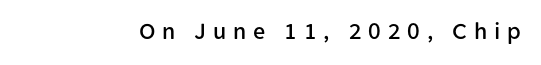
{"italic": "no", "underline": "no", "letter_spacing": "wide", "letter_spacing_em": 0.29, "glyph_px": 24}
